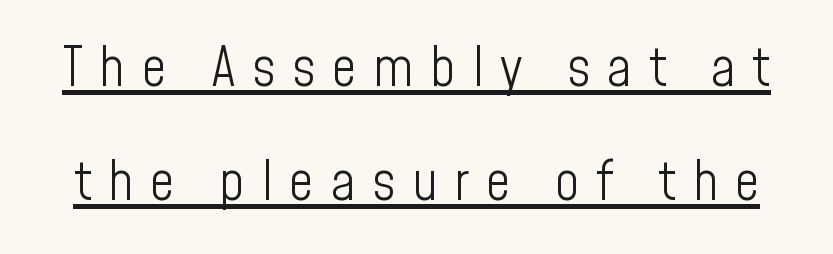
The image shows 54 px light, condensed sans-serif type, upright; set loose line spacing (2.11x), unusually wide letter spacing (+0.31 em), underlined; low stroke contrast and a medium x-height.
